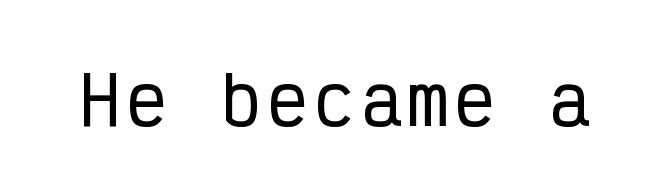
Is there any slant? The stems are plumb. Has an underline been added? It has not. The glyphs in this specimen are sans serif. Do the characters align in a grid? Yes, the font is monospaced.
